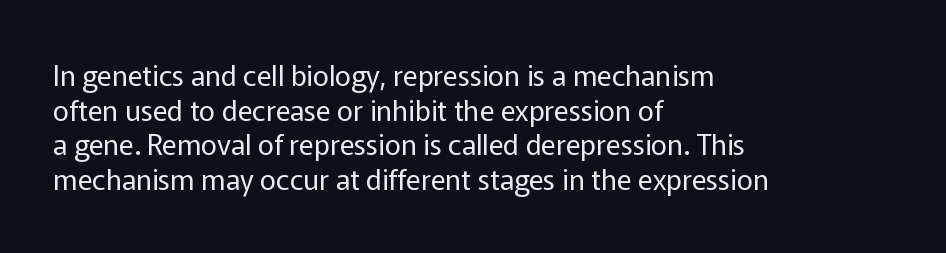
{"serif": "no", "italic": "no", "bold": "no", "weight": "regular", "width": "normal", "stroke_contrast": "low", "x_height": "medium", "monospaced": "no", "underline": "no", "align": "left", "line_spacing_ratio": 1.24, "letter_spacing": "normal", "letter_spacing_em": 0.0, "glyph_px": 28}
